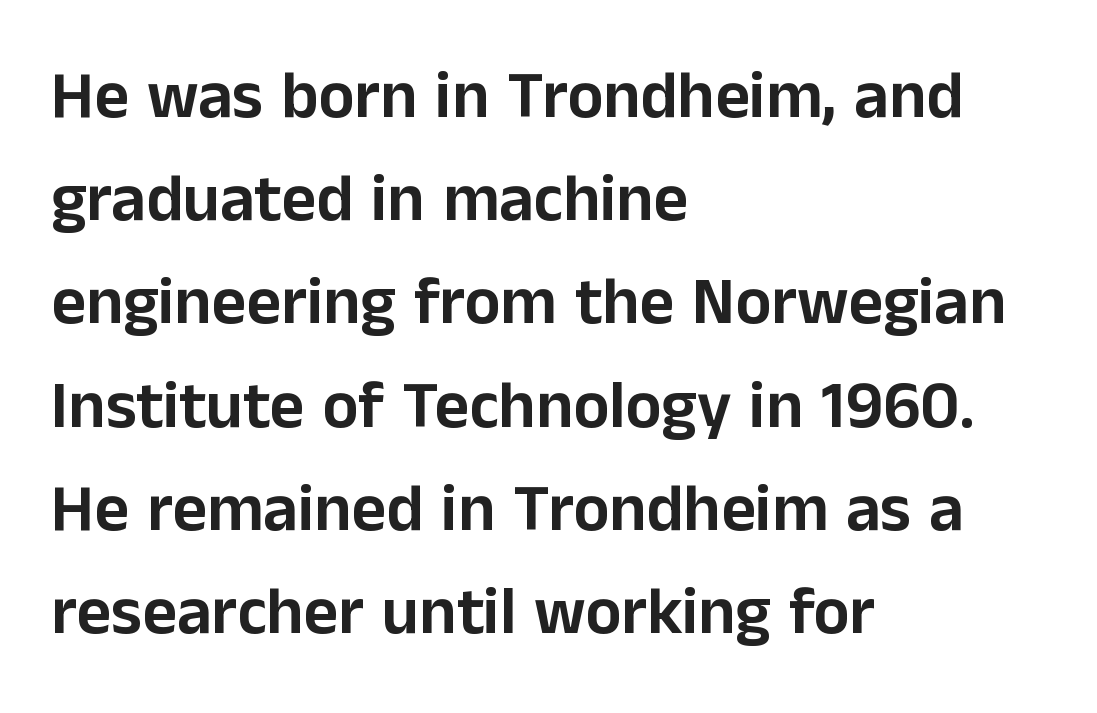
Q: Is the text italic (slanted)? A: No, it is upright.
Q: Is the typeface a serif or a sans-serif typeface? A: Sans-serif.
Q: Is the text underlined? A: No.
Q: How is the paragraph aligned? A: Left-aligned.
Q: Is the spacing between letters normal or unusually wide? A: Normal.
Q: Is the spacing between lines tight, normal or loose? A: Normal.
Q: Width (condensed, normal, or wide)? A: Normal.
Q: Stroke contrast? A: Low.
Q: x-height? A: Medium.
Q: Monospaced? A: No.
